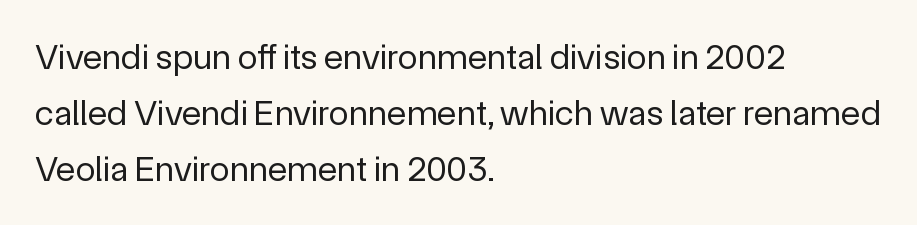
{"serif": "no", "italic": "no", "bold": "no", "weight": "regular", "width": "normal", "x_height": "medium", "monospaced": "no", "underline": "no", "align": "left", "line_spacing": "normal", "line_spacing_ratio": 1.55, "letter_spacing": "normal", "letter_spacing_em": 0.0, "glyph_px": 36}
